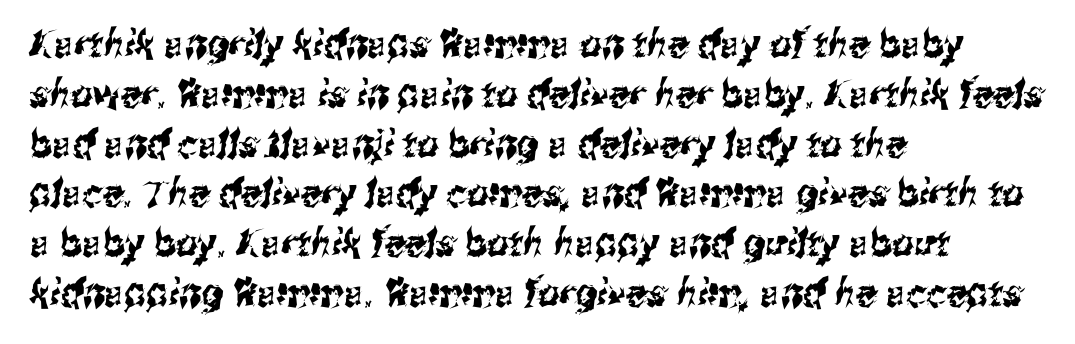
Q: Is the typeface a serif or a sans-serif typeface? A: Sans-serif.
Q: Is the text underlined? A: No.
Q: How is the paragraph aligned? A: Left-aligned.
Q: Is the spacing between letters normal or unusually wide? A: Normal.
Q: Is the spacing between lines tight, normal or loose? A: Normal.
Q: Width (condensed, normal, or wide)? A: Condensed.
Q: Stroke contrast? A: Medium.
Q: x-height? A: Medium.
Q: Monospaced? A: No.
